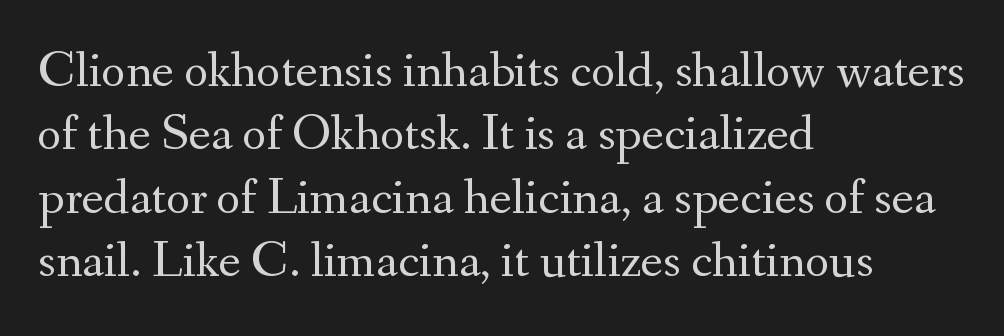
{"serif": "yes", "italic": "no", "bold": "no", "weight": "regular", "width": "normal", "stroke_contrast": "medium", "x_height": "small", "monospaced": "no", "underline": "no", "align": "left", "line_spacing_ratio": 1.22, "letter_spacing": "normal", "letter_spacing_em": 0.0, "glyph_px": 52}
